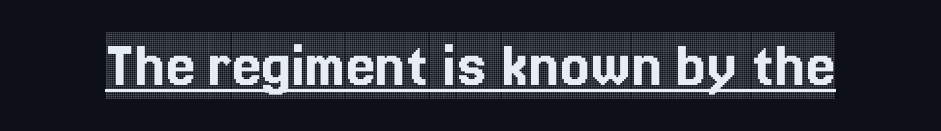
Q: Is the text italic (slanted)? A: No, it is upright.
Q: Is the typeface a serif or a sans-serif typeface? A: Serif.
Q: Is the text underlined? A: Yes.
Q: Is the spacing between letters normal or unusually wide? A: Normal.
Q: Width (condensed, normal, or wide)? A: Condensed.
Q: x-height? A: Large.
Q: Monospaced? A: No.
